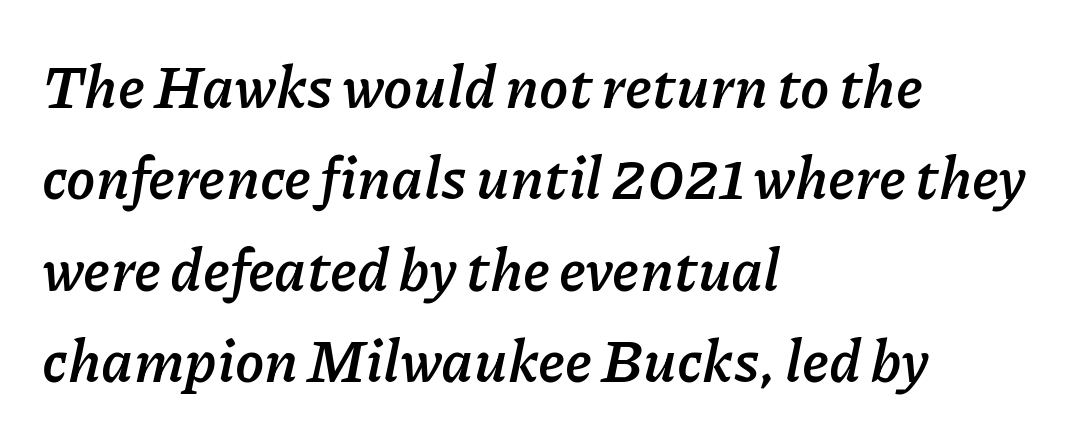
Leftover space on each line is placed entirely after the last word. Caption: bold face, heavy strokes. Descenders hang freely into open space. The letters advance in unequal steps, a hallmark of proportional type. Characters are canted at an angle relative to the baseline's perpendicular.
